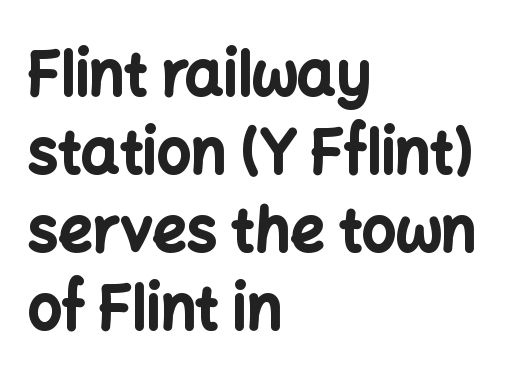
The image shows 60 px bold sans-serif type, upright; set left-aligned, normal line spacing (1.3x), normal letter spacing, not underlined; low stroke contrast and a medium x-height.
